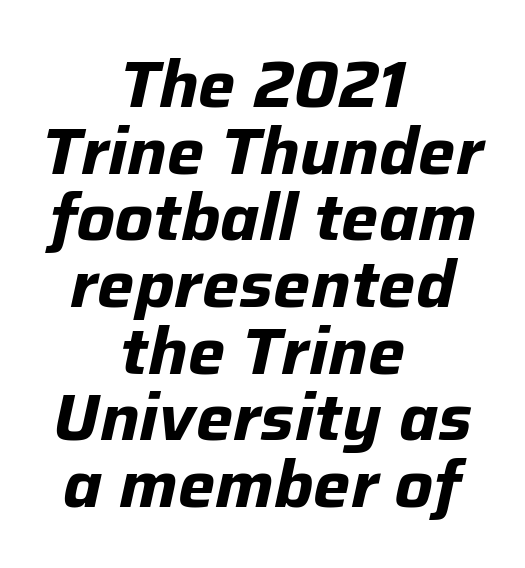
Slanted lettering throughout. These lines huddle together more closely than default settings would place them. Line starts and ends both wander, symmetrically. Plenty of ink on the page — the face is bold.
